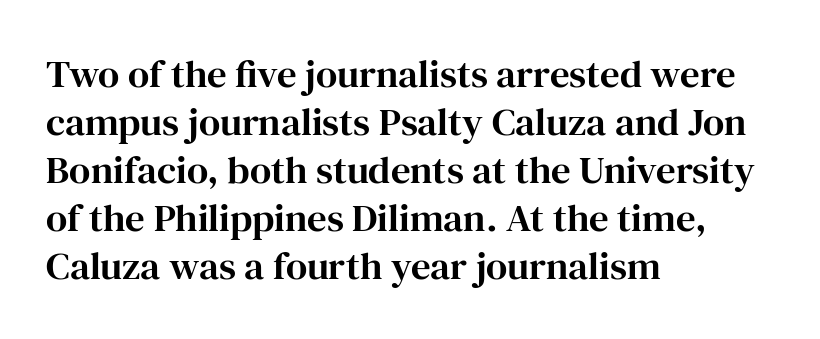
Q: Is the text italic (slanted)? A: No, it is upright.
Q: Is the typeface a serif or a sans-serif typeface? A: Serif.
Q: Is the text underlined? A: No.
Q: How is the paragraph aligned? A: Left-aligned.
Q: Is the spacing between letters normal or unusually wide? A: Normal.
Q: Width (condensed, normal, or wide)? A: Normal.
Q: Stroke contrast? A: High.
Q: x-height? A: Medium.
Q: Monospaced? A: No.
